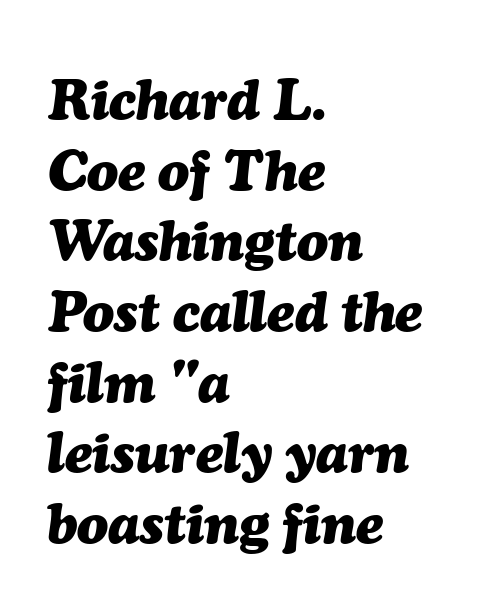
The image shows 57 px heavy type, italic (leaning right); set left-aligned, line spacing 1.24x, normal letter spacing, not underlined; medium stroke contrast and a medium x-height.
